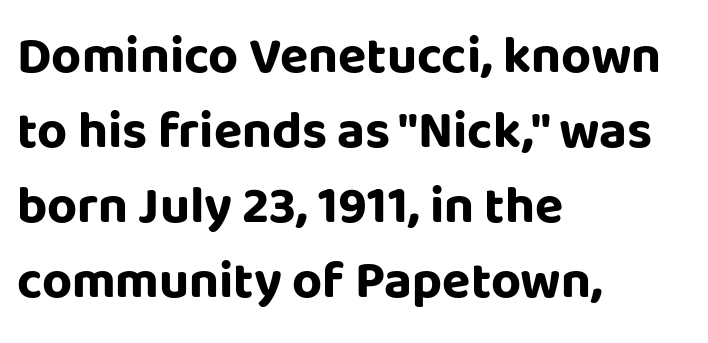
Q: Is the text bold? A: Yes.
Q: Is the text italic (slanted)? A: No, it is upright.
Q: Is the typeface a serif or a sans-serif typeface? A: Sans-serif.
Q: Is the text underlined? A: No.
Q: How is the paragraph aligned? A: Left-aligned.
Q: Is the spacing between letters normal or unusually wide? A: Normal.
Q: Is the spacing between lines tight, normal or loose? A: Normal.
Q: Width (condensed, normal, or wide)? A: Normal.
Q: Stroke contrast? A: Low.
Q: x-height? A: Large.
Q: Monospaced? A: No.
